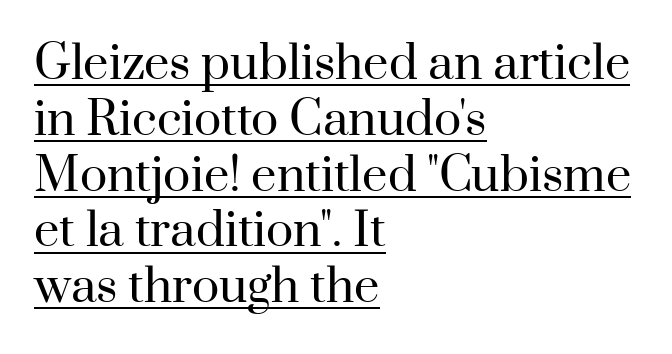
{"serif": "yes", "italic": "no", "bold": "no", "weight": "regular", "width": "normal", "stroke_contrast": "high", "x_height": "small", "monospaced": "no", "underline": "yes", "align": "left", "line_spacing_ratio": 1.24, "letter_spacing": "normal", "letter_spacing_em": 0.0, "glyph_px": 45}
